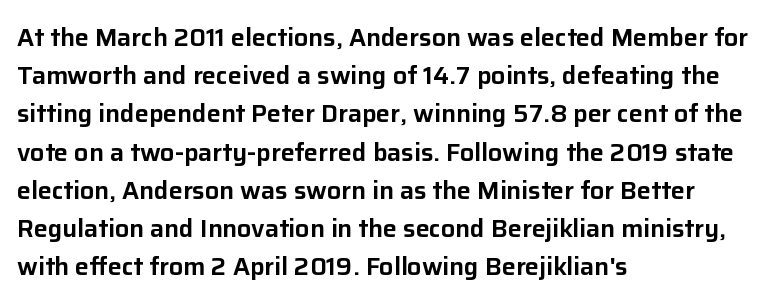
{"italic": "no", "underline": "no", "align": "left", "line_spacing": "normal", "line_spacing_ratio": 1.53, "letter_spacing": "normal", "letter_spacing_em": 0.0, "glyph_px": 25}
